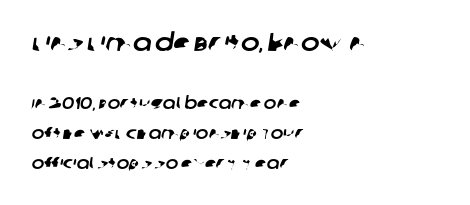
{"underline": "no", "align": "left", "line_spacing_ratio": 1.77, "letter_spacing": "normal", "letter_spacing_em": 0.0, "larger_block": "first", "size_ratio": 1.47, "glyph_px": 25}
